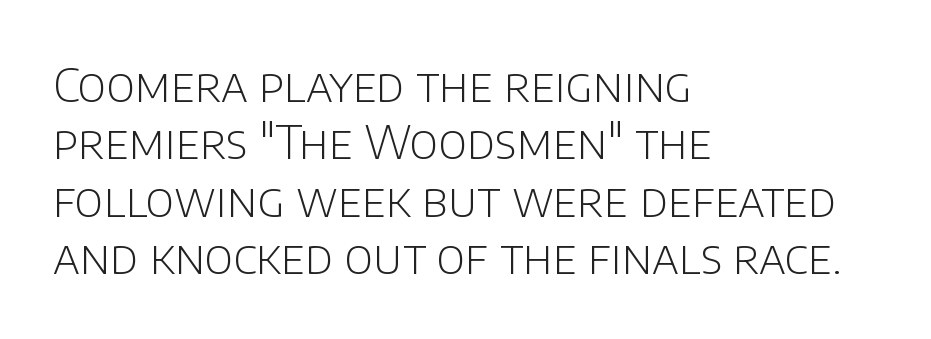
The image shows 47 px light sans-serif type, upright; set left-aligned, line spacing 1.22x, normal letter spacing, not underlined; low stroke contrast and a large x-height.
